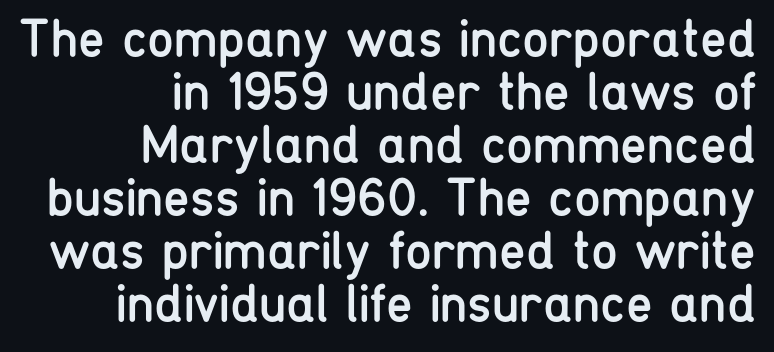
Q: Is the text bold? A: No.
Q: Is the text italic (slanted)? A: No, it is upright.
Q: Is the typeface a serif or a sans-serif typeface? A: Sans-serif.
Q: Is the text underlined? A: No.
Q: How is the paragraph aligned? A: Right-aligned.
Q: Is the spacing between letters normal or unusually wide? A: Normal.
Q: Is the spacing between lines tight, normal or loose? A: Tight.
Q: Width (condensed, normal, or wide)? A: Condensed.
Q: Stroke contrast? A: Low.
Q: x-height? A: Medium.
Q: Monospaced? A: No.
